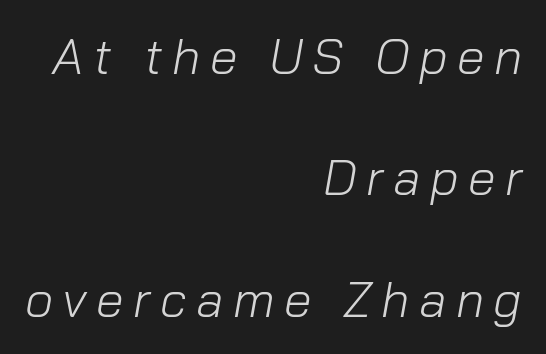
Q: Is the text bold? A: No.
Q: Is the text italic (slanted)? A: Yes, it leans right by about 10 degrees.
Q: Is the text underlined? A: No.
Q: How is the paragraph aligned? A: Right-aligned.
Q: Is the spacing between lines tight, normal or loose? A: Loose.
Q: Width (condensed, normal, or wide)? A: Normal.
Q: Stroke contrast? A: Low.
Q: x-height? A: Medium.
Q: Monospaced? A: No.
